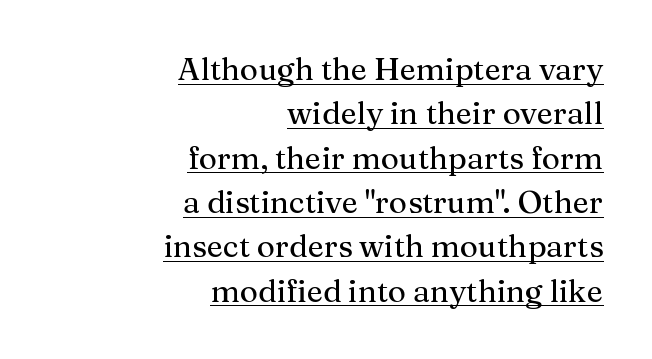
{"serif": "yes", "italic": "no", "width": "normal", "stroke_contrast": "medium", "x_height": "medium", "monospaced": "no", "underline": "yes", "align": "right", "line_spacing": "normal", "line_spacing_ratio": 1.43, "letter_spacing": "normal", "letter_spacing_em": 0.0, "glyph_px": 31}
